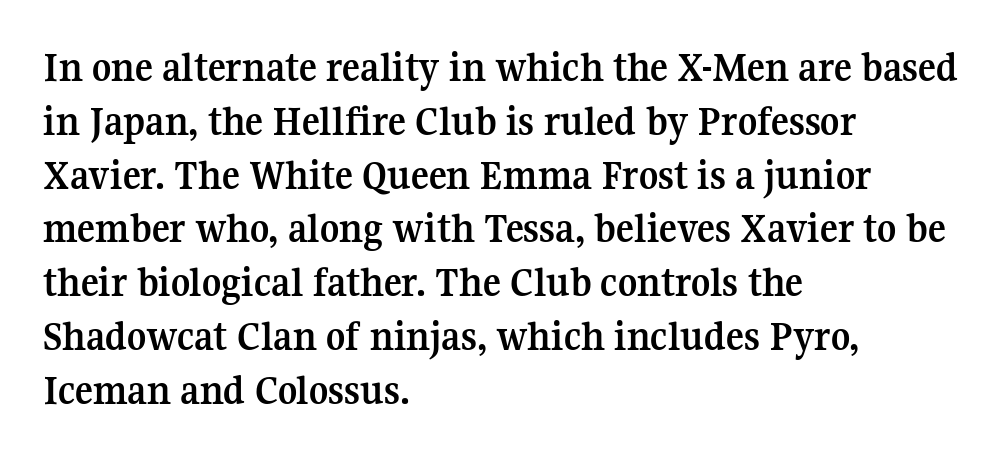
Q: Is the text bold? A: Yes.
Q: Is the text italic (slanted)? A: No, it is upright.
Q: Is the typeface a serif or a sans-serif typeface? A: Serif.
Q: Is the text underlined? A: No.
Q: How is the paragraph aligned? A: Left-aligned.
Q: Is the spacing between letters normal or unusually wide? A: Normal.
Q: Is the spacing between lines tight, normal or loose? A: Normal.
Q: Width (condensed, normal, or wide)? A: Normal.
Q: Stroke contrast? A: Medium.
Q: x-height? A: Medium.
Q: Monospaced? A: No.
